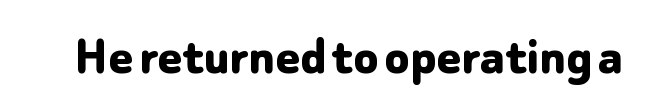
{"serif": "no", "italic": "no", "bold": "yes", "weight": "bold", "width": "normal", "stroke_contrast": "low", "x_height": "medium", "monospaced": "no", "underline": "no", "letter_spacing": "normal", "letter_spacing_em": 0.0, "glyph_px": 57}
